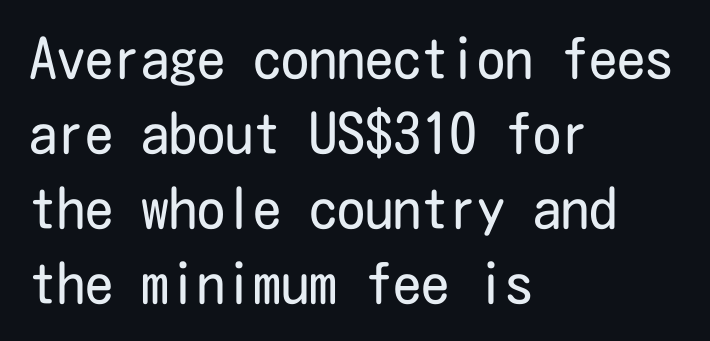
Glyph-to-glyph distance matches everyday printed text. The passage shown is typeset with a sans-serif family. If you drew a ruler down the left edge, every line would touch it. The words here are not underlined. The typeface has the unassuming heft of standard copy or less. The lines sit at an ordinary, default distance from one another.
